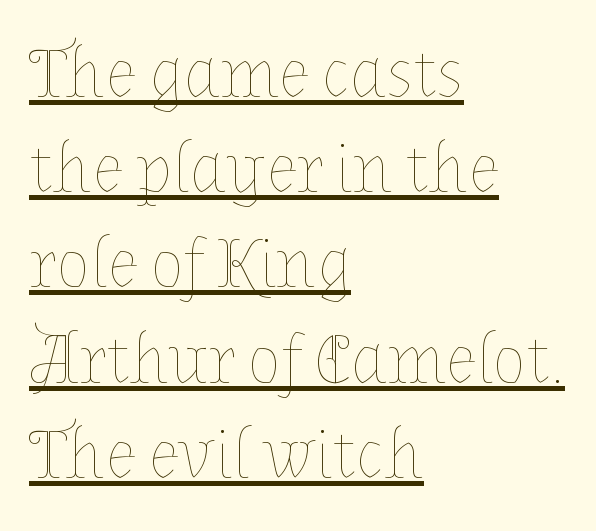
Q: Is the text bold? A: No.
Q: Is the text italic (slanted)? A: No, it is upright.
Q: Is the text underlined? A: Yes.
Q: How is the paragraph aligned? A: Left-aligned.
Q: Is the spacing between letters normal or unusually wide? A: Normal.
Q: Is the spacing between lines tight, normal or loose? A: Normal.
Q: Width (condensed, normal, or wide)? A: Normal.
Q: Stroke contrast? A: Low.
Q: x-height? A: Medium.
Q: Monospaced? A: No.
